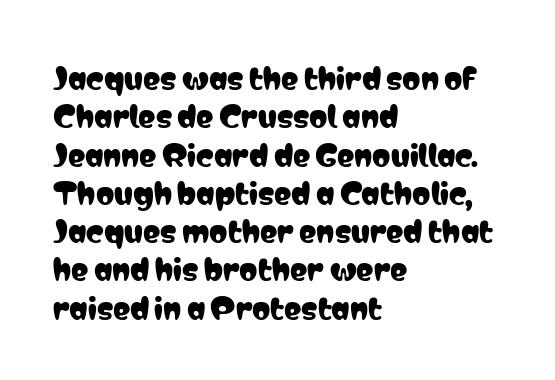
The image shows 29 px condensed sans-serif type, upright; set left-aligned, normal line spacing (1.32x), normal letter spacing, not underlined; low stroke contrast and a medium x-height.
